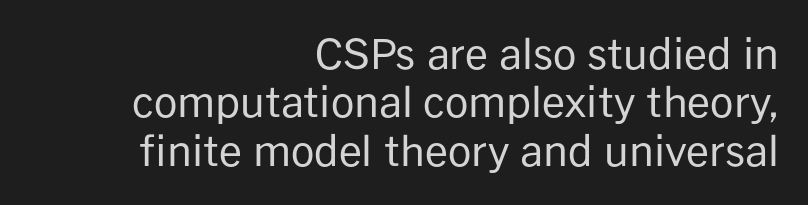
The image shows 41 px regular-weight sans-serif type, upright; set right-aligned, line spacing 1.18x, normal letter spacing, not underlined; low stroke contrast and a medium x-height.
